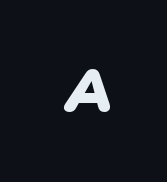
Q: Is the text bold? A: Yes.
Q: Is the typeface a serif or a sans-serif typeface? A: Sans-serif.
Q: Is the text underlined? A: No.
Q: Is the spacing between letters normal or unusually wide? A: Unusually wide.
Q: Width (condensed, normal, or wide)? A: Normal.
Q: Stroke contrast? A: Low.
Q: x-height? A: Medium.
Q: Monospaced? A: No.
